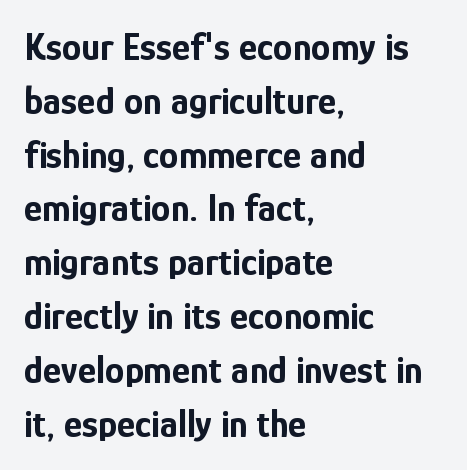
Q: Is the text bold? A: Yes.
Q: Is the text italic (slanted)? A: No, it is upright.
Q: Is the typeface a serif or a sans-serif typeface? A: Sans-serif.
Q: Is the text underlined? A: No.
Q: How is the paragraph aligned? A: Left-aligned.
Q: Is the spacing between letters normal or unusually wide? A: Normal.
Q: Is the spacing between lines tight, normal or loose? A: Normal.
Q: Width (condensed, normal, or wide)? A: Condensed.
Q: Stroke contrast? A: Low.
Q: x-height? A: Medium.
Q: Monospaced? A: No.
